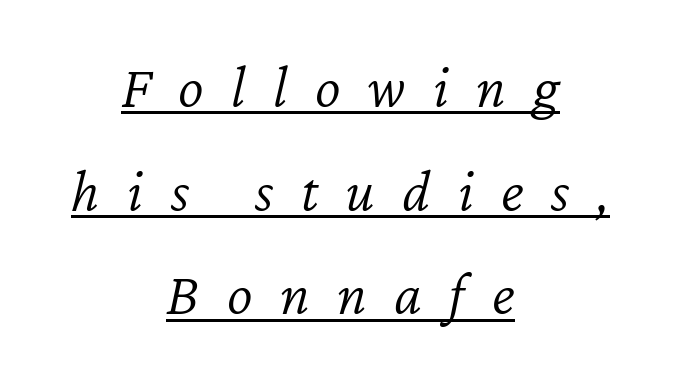
Quick note: italic. Leading: standard. A typesetter would call this proportional, since set widths differ per character. Like a heading marked for emphasis, these lines bear an underscore. A centered setting, common on invitations and titles, is used for this passage.
